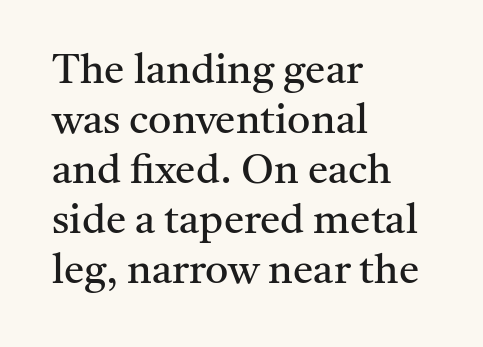
The lines in this sample share a left origin and differ only in where they stop. The letters carry serifs — small finishing strokes at the ends of their stems. Honestly, the letter spacing is just normal — you wouldn't notice it. Upright lettering throughout.
